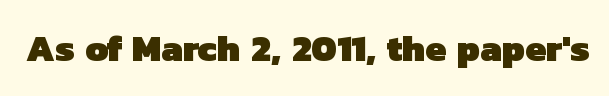
{"serif": "no", "bold": "yes", "weight": "heavy", "width": "normal", "stroke_contrast": "low", "x_height": "medium", "monospaced": "no", "underline": "no", "letter_spacing": "normal", "letter_spacing_em": 0.0, "glyph_px": 37}
